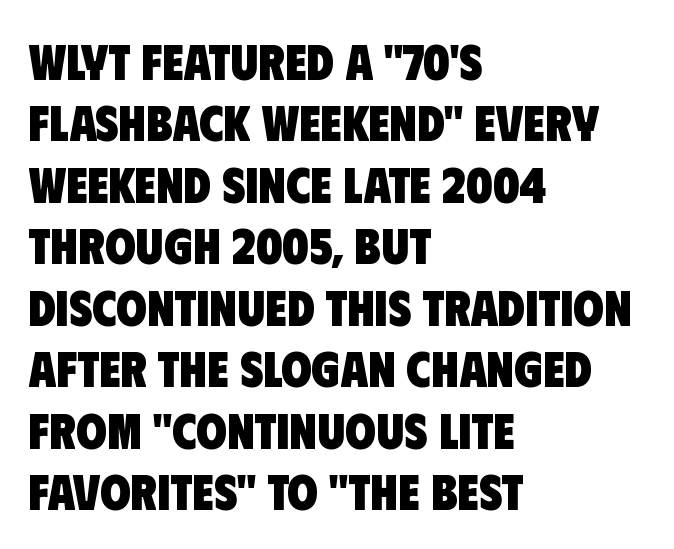
{"serif": "no", "bold": "yes", "weight": "heavy", "width": "condensed", "stroke_contrast": "low", "x_height": "large", "monospaced": "no", "underline": "no", "align": "left", "line_spacing_ratio": 1.23, "letter_spacing": "normal", "letter_spacing_em": 0.0, "glyph_px": 50}
